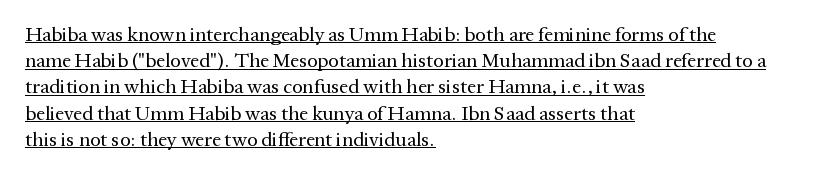
{"italic": "no", "bold": "no", "underline": "yes", "align": "left", "line_spacing": "normal", "line_spacing_ratio": 1.31, "letter_spacing": "normal", "letter_spacing_em": 0.0, "glyph_px": 20}
